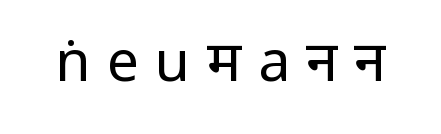
{"serif": "no", "italic": "no", "bold": "no", "weight": "regular", "width": "normal", "stroke_contrast": "low", "x_height": "medium", "monospaced": "no", "underline": "no", "letter_spacing": "wide", "letter_spacing_em": 0.29, "glyph_px": 57}
